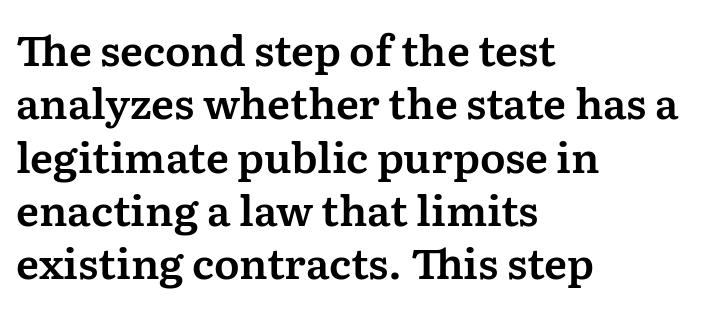
The image shows 42 px serif type, upright; set left-aligned, normal line spacing (1.27x), normal letter spacing, not underlined; medium stroke contrast and a medium x-height.
